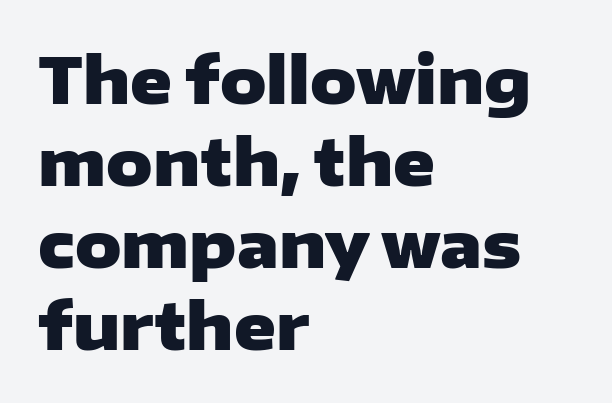
Q: Is the text bold? A: Yes.
Q: Is the text italic (slanted)? A: No, it is upright.
Q: Is the typeface a serif or a sans-serif typeface? A: Sans-serif.
Q: Is the text underlined? A: No.
Q: How is the paragraph aligned? A: Left-aligned.
Q: Is the spacing between letters normal or unusually wide? A: Normal.
Q: Is the spacing between lines tight, normal or loose? A: Normal.
Q: Width (condensed, normal, or wide)? A: Wide.
Q: Stroke contrast? A: Low.
Q: x-height? A: Medium.
Q: Monospaced? A: No.
